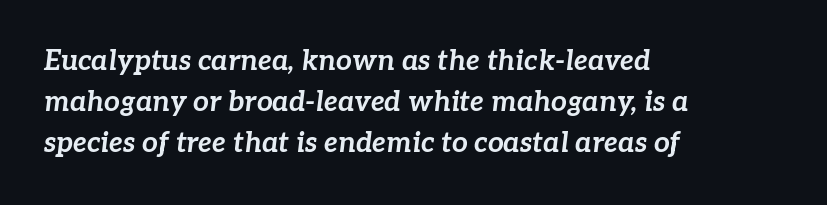
{"italic": "yes", "lean": "right", "slant_degrees": 7, "bold": "yes", "weight": "bold", "width": "normal", "stroke_contrast": "low", "x_height": "medium", "monospaced": "no", "underline": "no", "align": "left", "line_spacing": "normal", "line_spacing_ratio": 1.46, "letter_spacing": "normal", "letter_spacing_em": 0.0, "glyph_px": 28}
